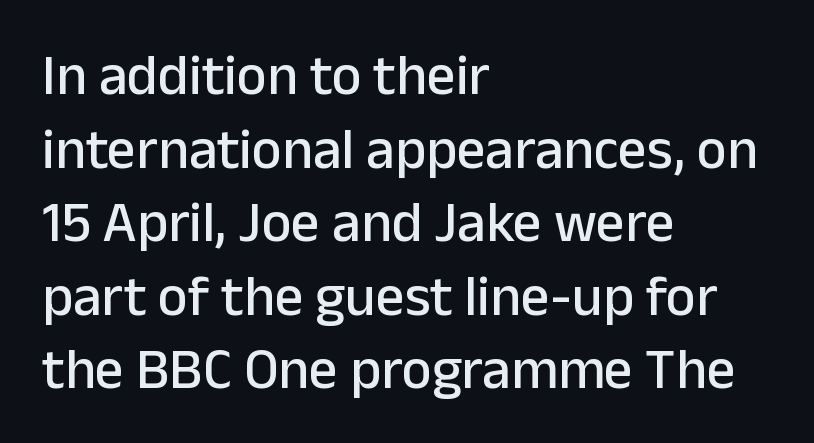
{"serif": "no", "italic": "no", "width": "normal", "stroke_contrast": "low", "x_height": "medium", "monospaced": "no", "underline": "no", "align": "left", "line_spacing": "normal", "line_spacing_ratio": 1.29, "letter_spacing": "normal", "letter_spacing_em": 0.0, "glyph_px": 57}
